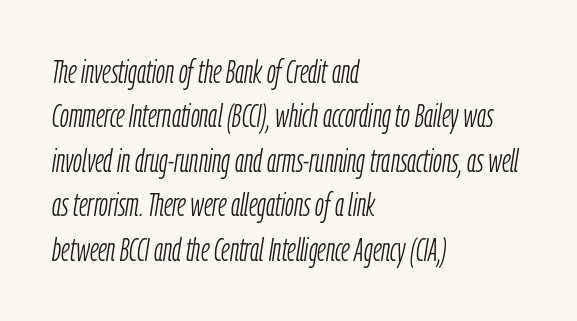
The image shows 32 px light, condensed type, italic (leaning right); set left-aligned, normal line spacing (1.39x), normal letter spacing, not underlined; low stroke contrast and a medium x-height.
